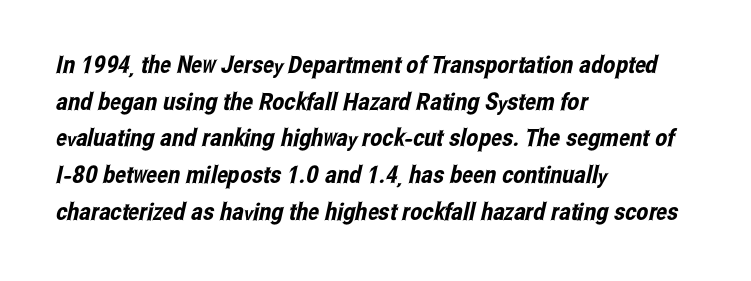
There is no visible air inserted between adjacent glyphs. The text block is weighted toward the left margin, trailing off unevenly rightward. Leading matches the norm, producing a regular column. Anything drawn beneath the words? Only blank space.
